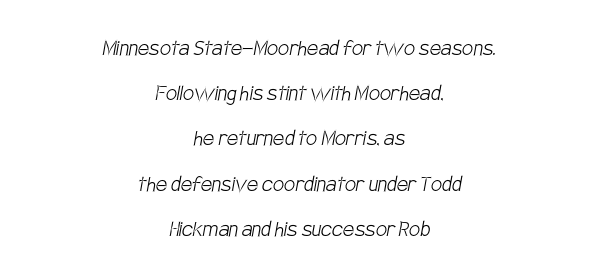
Q: Is the text bold? A: No.
Q: Is the text underlined? A: No.
Q: How is the paragraph aligned? A: Centered.
Q: Is the spacing between letters normal or unusually wide? A: Normal.
